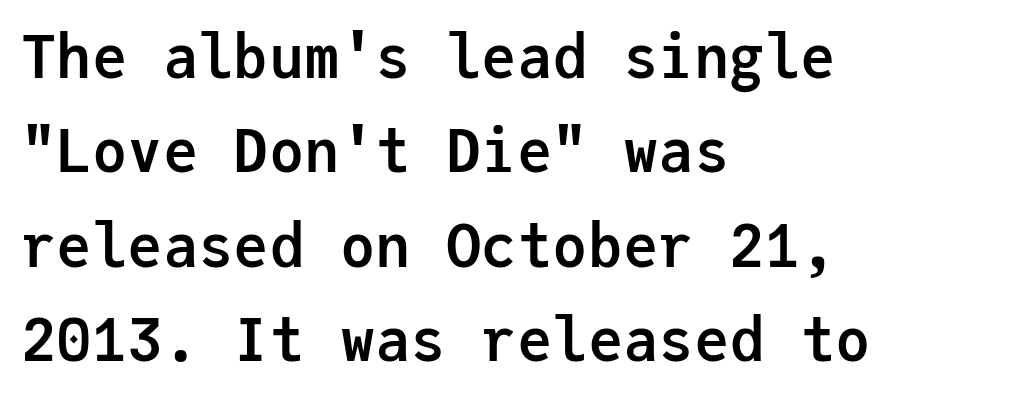
{"serif": "no", "italic": "no", "bold": "yes", "weight": "semibold", "width": "normal", "stroke_contrast": "low", "x_height": "medium", "monospaced": "yes", "underline": "no", "align": "left", "line_spacing": "normal", "line_spacing_ratio": 1.6, "letter_spacing": "normal", "letter_spacing_em": 0.0, "glyph_px": 59}
